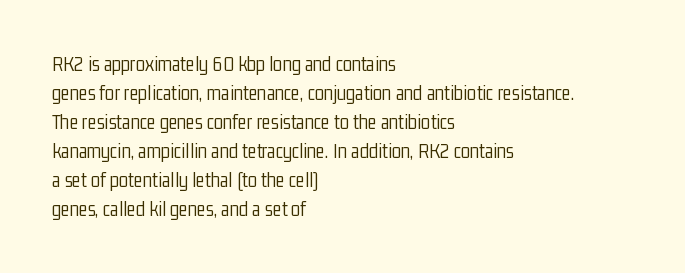
Q: Is the text bold? A: No.
Q: Is the text italic (slanted)? A: No, it is upright.
Q: Is the text underlined? A: No.
Q: How is the paragraph aligned? A: Left-aligned.
Q: Is the spacing between letters normal or unusually wide? A: Normal.
Q: Is the spacing between lines tight, normal or loose? A: Normal.
